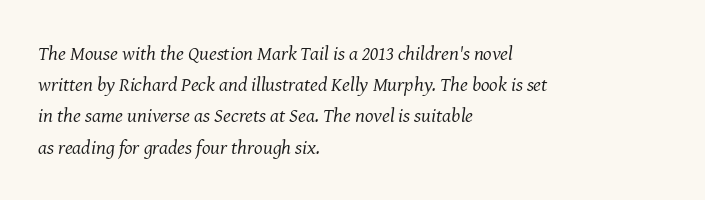
{"italic": "yes", "lean": "right", "slant_degrees": 8, "bold": "no", "underline": "no", "align": "left", "line_spacing": "normal", "line_spacing_ratio": 1.56, "letter_spacing": "normal", "letter_spacing_em": 0.0, "glyph_px": 20}
